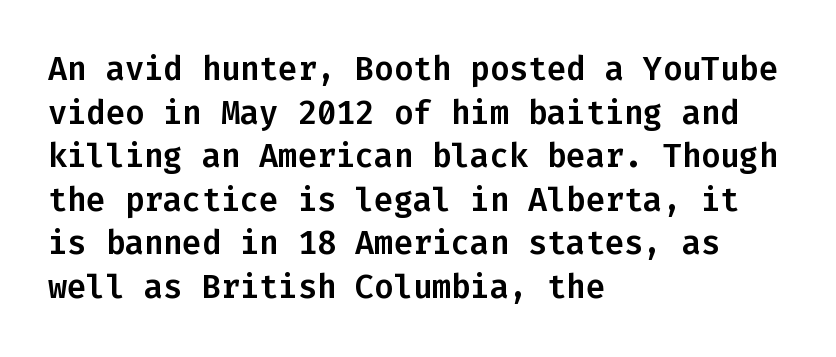
Q: Is the text italic (slanted)? A: No, it is upright.
Q: Is the typeface a serif or a sans-serif typeface? A: Sans-serif.
Q: Is the text underlined? A: No.
Q: How is the paragraph aligned? A: Left-aligned.
Q: Is the spacing between letters normal or unusually wide? A: Normal.
Q: Is the spacing between lines tight, normal or loose? A: Normal.
Q: Width (condensed, normal, or wide)? A: Normal.
Q: Stroke contrast? A: Low.
Q: x-height? A: Medium.
Q: Monospaced? A: Yes.
